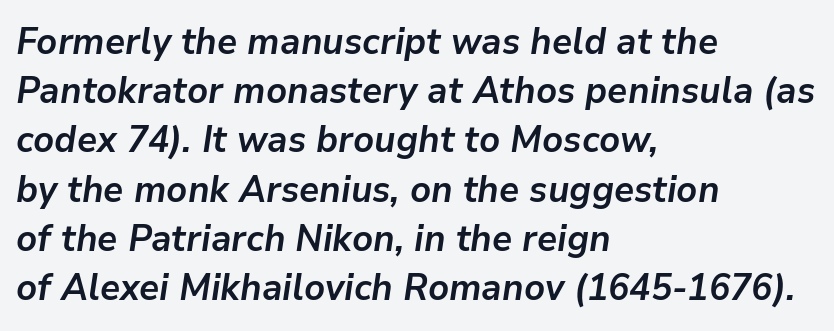
{"italic": "yes", "lean": "right", "slant_degrees": 9, "bold": "yes", "weight": "semibold", "width": "normal", "stroke_contrast": "low", "x_height": "medium", "monospaced": "no", "underline": "no", "align": "left", "line_spacing": "normal", "line_spacing_ratio": 1.33, "letter_spacing": "normal", "letter_spacing_em": 0.0, "glyph_px": 37}
